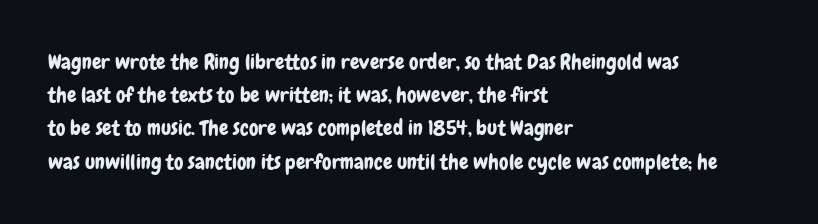
The tracking reads as untouched default to a designer's eye. Anything drawn beneath the words? Only blank space. Leading: standard. The lettering holds an erect, upright posture throughout.
